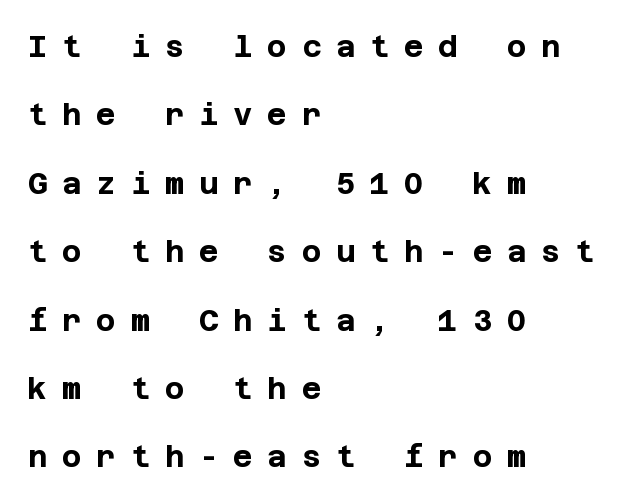
Q: Is the text bold? A: Yes.
Q: Is the text italic (slanted)? A: No, it is upright.
Q: Is the typeface a serif or a sans-serif typeface? A: Sans-serif.
Q: Is the text underlined? A: No.
Q: How is the paragraph aligned? A: Left-aligned.
Q: Is the spacing between letters normal or unusually wide? A: Unusually wide.
Q: Is the spacing between lines tight, normal or loose? A: Loose.
Q: Width (condensed, normal, or wide)? A: Normal.
Q: Stroke contrast? A: Low.
Q: x-height? A: Large.
